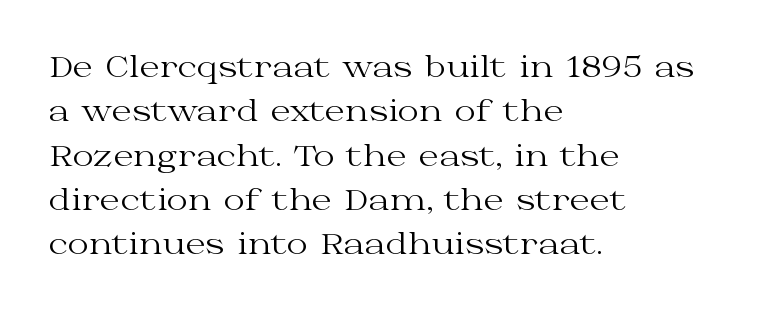
The image shows 29 px regular-weight, wide serif type, upright; set left-aligned, normal line spacing (1.53x), normal letter spacing, not underlined; medium stroke contrast and a medium x-height.
